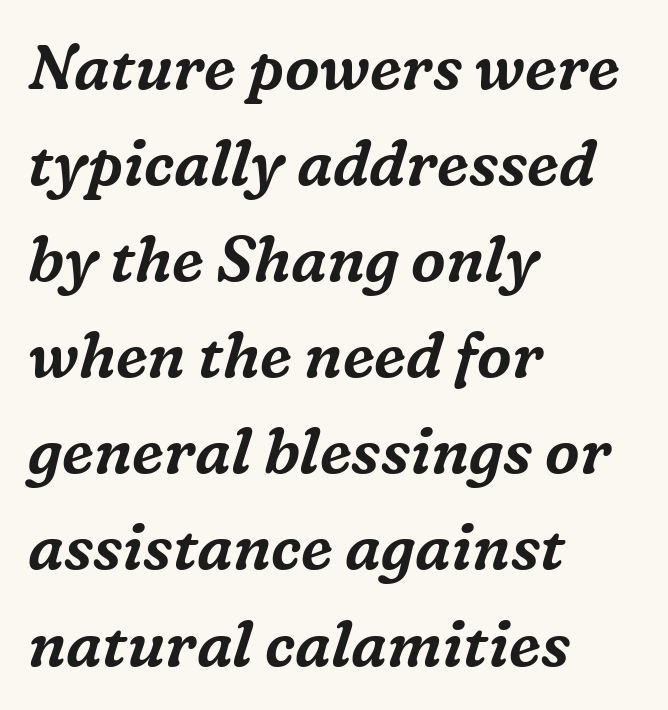
The image shows 62 px serif type, italic (leaning right); set left-aligned, normal line spacing (1.55x), normal letter spacing, not underlined; medium stroke contrast and a medium x-height.
